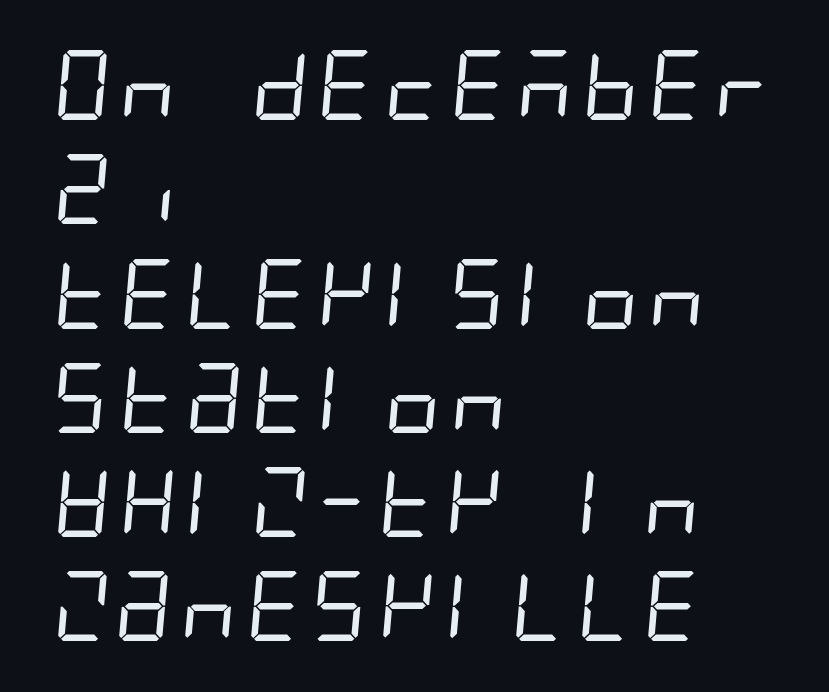
Q: Is the text bold? A: No.
Q: Is the typeface a serif or a sans-serif typeface? A: Sans-serif.
Q: Is the text underlined? A: No.
Q: How is the paragraph aligned? A: Left-aligned.
Q: Is the spacing between letters normal or unusually wide? A: Normal.
Q: Is the spacing between lines tight, normal or loose? A: Normal.
Q: Width (condensed, normal, or wide)? A: Condensed.
Q: Stroke contrast? A: Low.
Q: x-height? A: Large.
